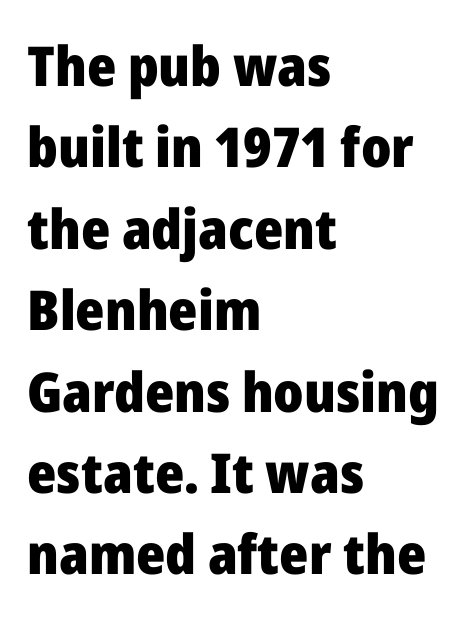
The image shows 55 px heavy sans-serif type, upright; set left-aligned, normal line spacing (1.48x), normal letter spacing, not underlined; low stroke contrast and a medium x-height.
